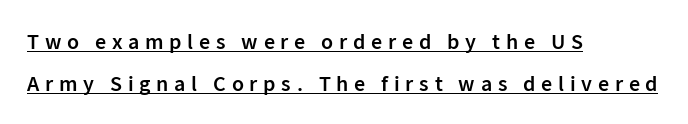
The image shows 22 px text type, upright; set left-aligned, loose line spacing (1.9x), unusually wide letter spacing (+0.26 em), underlined.
